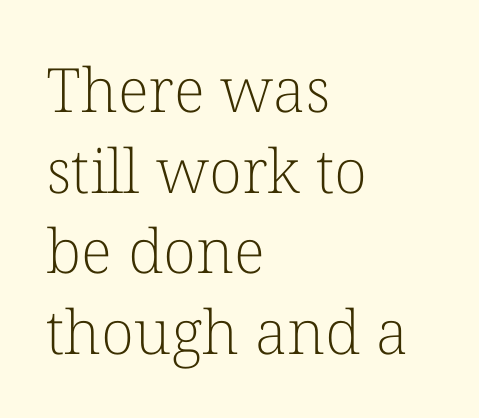
The image shows 61 px light serif type, upright; set left-aligned, normal line spacing (1.32x), normal letter spacing, not underlined; low stroke contrast and a medium x-height.
